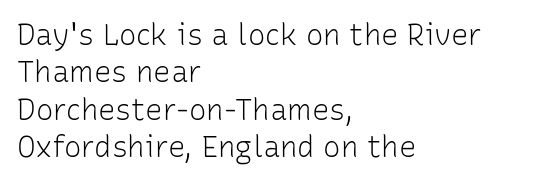
Q: Is the text bold? A: No.
Q: Is the text italic (slanted)? A: No, it is upright.
Q: Is the typeface a serif or a sans-serif typeface? A: Sans-serif.
Q: Is the text underlined? A: No.
Q: How is the paragraph aligned? A: Left-aligned.
Q: Is the spacing between letters normal or unusually wide? A: Normal.
Q: Is the spacing between lines tight, normal or loose? A: Normal.
Q: Width (condensed, normal, or wide)? A: Normal.
Q: Stroke contrast? A: Low.
Q: x-height? A: Medium.
Q: Monospaced? A: No.
